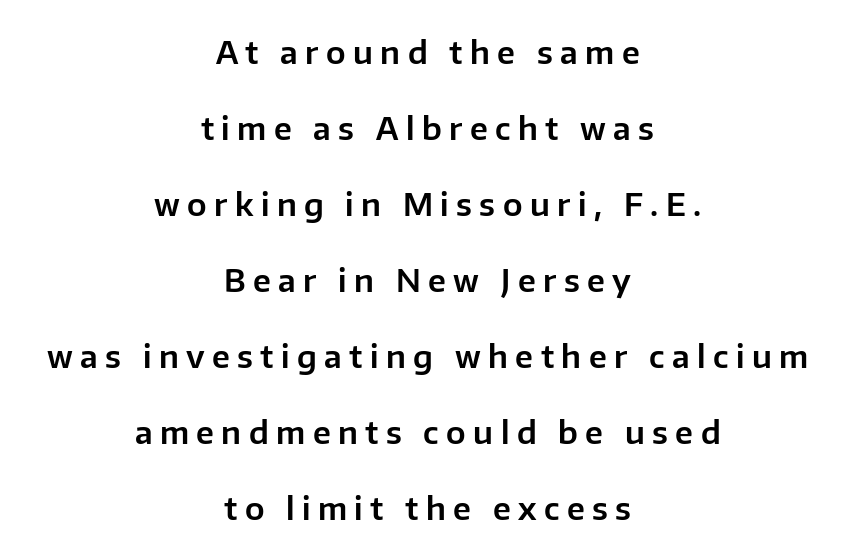
What stands out about the letter spacing? Its width — letters are far apart. Words float on clear page, feet unadorned. This block would shrink considerably if given ordinary leading; it's expanded now. The letters stand straight up with perfectly vertical stems.
